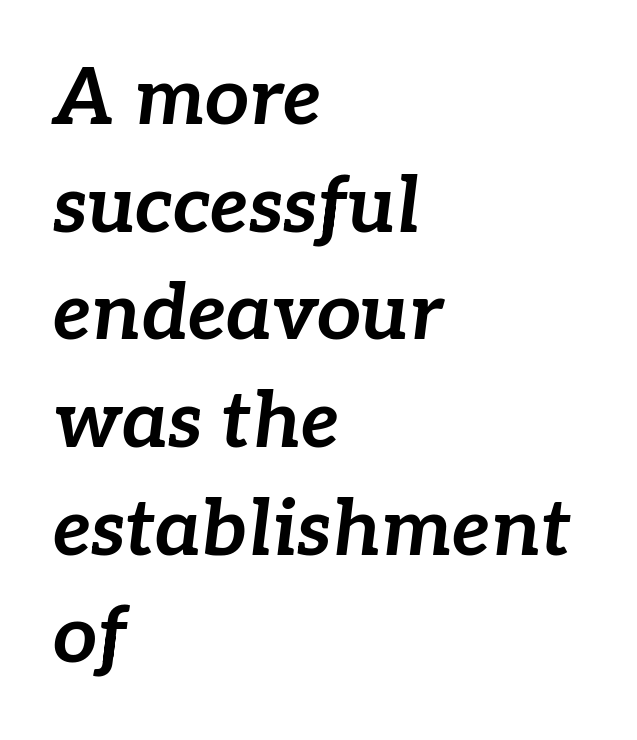
Q: Is the text bold? A: Yes.
Q: Is the text italic (slanted)? A: Yes, it leans right by about 7 degrees.
Q: Is the text underlined? A: No.
Q: How is the paragraph aligned? A: Left-aligned.
Q: Is the spacing between letters normal or unusually wide? A: Normal.
Q: Is the spacing between lines tight, normal or loose? A: Normal.
Q: Width (condensed, normal, or wide)? A: Normal.
Q: Stroke contrast? A: Low.
Q: x-height? A: Medium.
Q: Monospaced? A: No.
